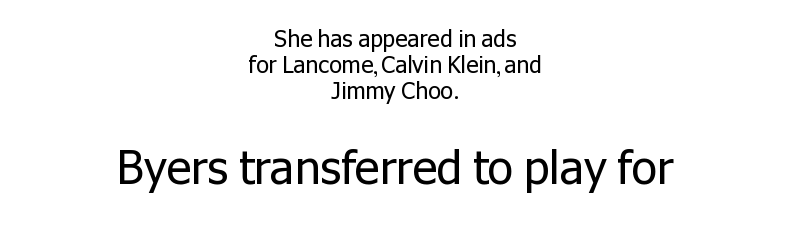
The rendering uses natural spacing where letterforms have individual widths. The passage shown has conventional tracking throughout. Casual observation: everything's sitting right in the middle. Serifs: no, the terminals of the letterforms are clean. No extra ink here — the face is not bold. The strip under each line holds only bare page.
